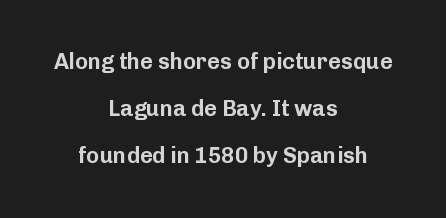
The image shows 22 px text type, upright; set centered, loose line spacing (2.14x), normal letter spacing, not underlined.
